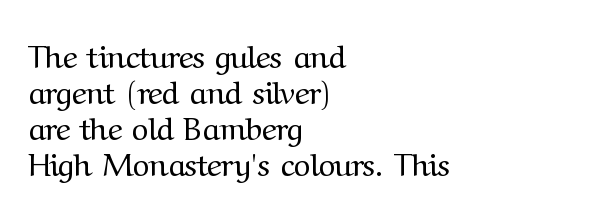
The image shows 32 px regular-weight serif type, upright; set left-aligned, tight line spacing (1.13x), normal letter spacing, not underlined; medium stroke contrast and a medium x-height.
